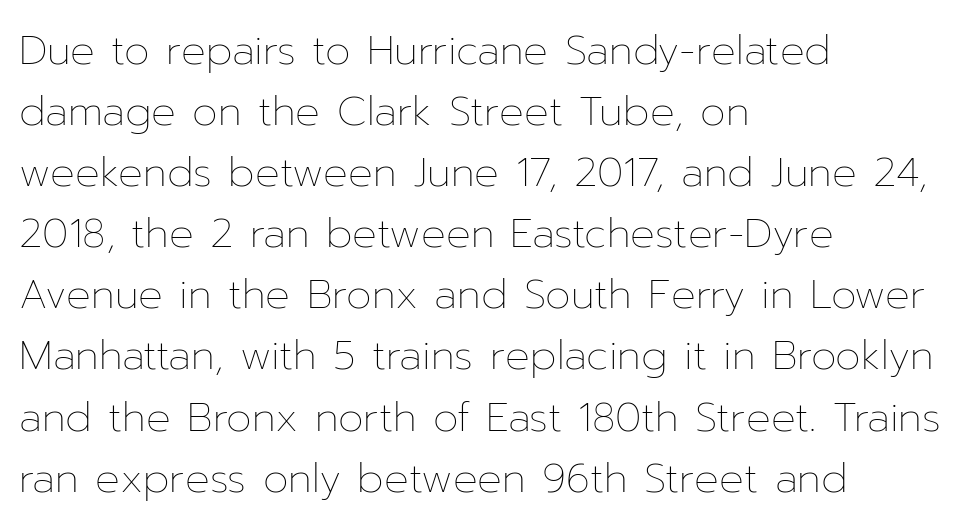
The font is comparable to plain body text, perhaps lighter. Bare-footed words on every line. The text block is weighted toward the left margin, trailing off unevenly rightward. Reading down the column, the eye jumps a familiar distance to each next line. The lettering stays uniformly vertical, giving the passage a roman look. Between one letter and the next there's only the usual sliver of space.
